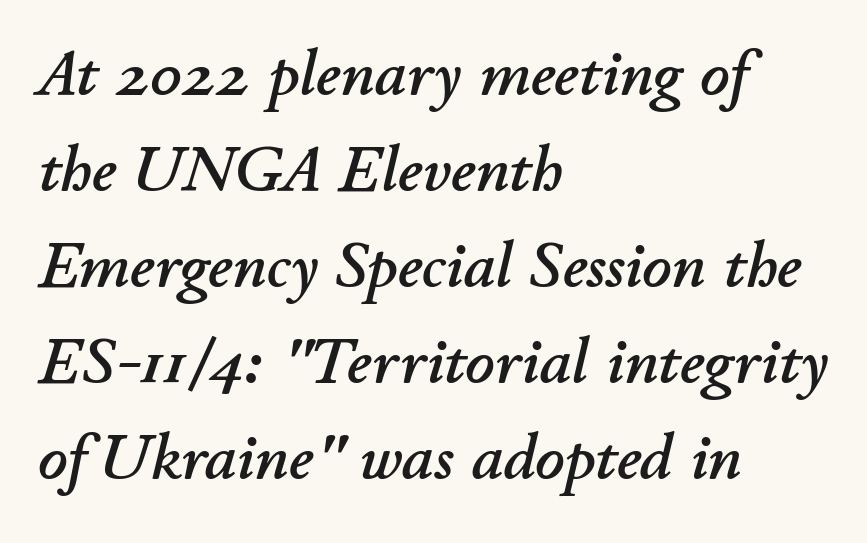
{"italic": "yes", "lean": "right", "slant_degrees": 11, "width": "normal", "stroke_contrast": "low", "x_height": "small", "monospaced": "no", "underline": "no", "align": "left", "line_spacing": "normal", "line_spacing_ratio": 1.5, "letter_spacing": "normal", "letter_spacing_em": 0.0, "glyph_px": 64}
